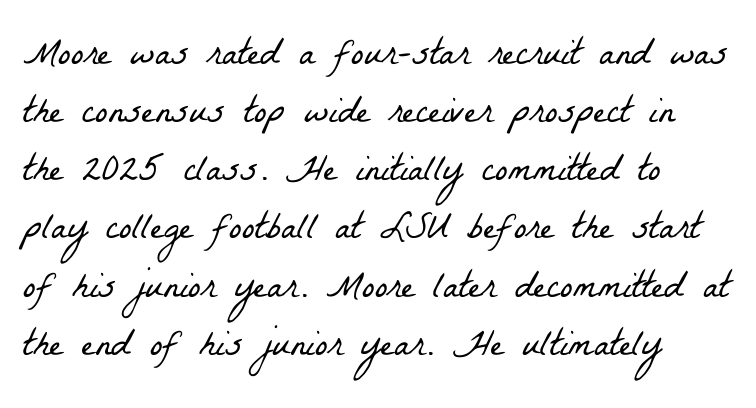
The image shows 38 px light, condensed serif type; set left-aligned, normal line spacing (1.53x), normal letter spacing, not underlined; low stroke contrast and a medium x-height.
